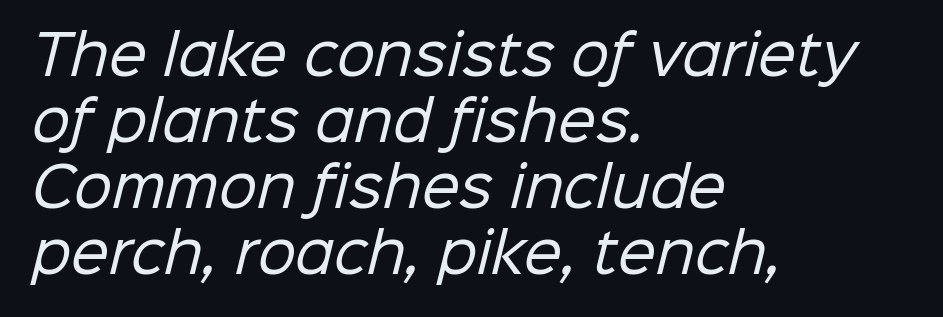
This sample uses a sans-serif face. The face looks like a standard text weight, possibly lighter. Descenders are the only things crossing below the line. Alignment: flush left. Between one letter and the next there's only the usual sliver of space.
